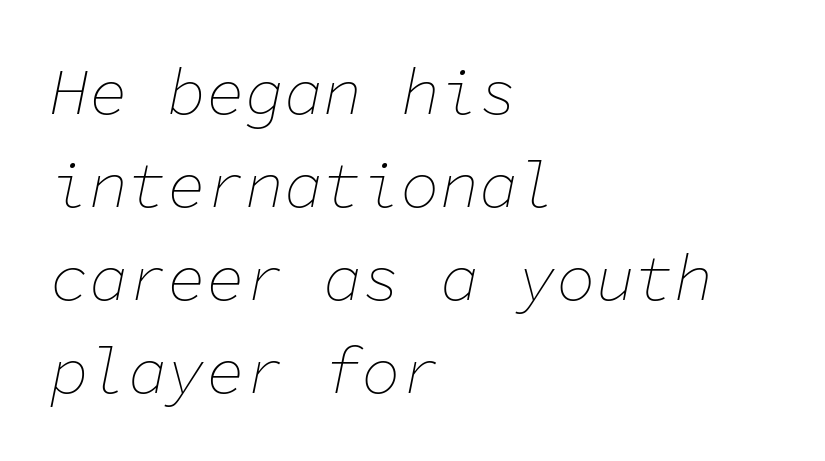
The image shows 65 px thin type, italic (leaning right), monospaced; set left-aligned, normal line spacing (1.43x), normal letter spacing, not underlined; low stroke contrast and a medium x-height.
